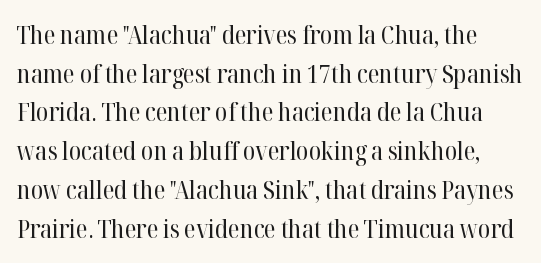
Q: Is the text bold? A: No.
Q: Is the text italic (slanted)? A: No, it is upright.
Q: Is the text underlined? A: No.
Q: Is the spacing between letters normal or unusually wide? A: Normal.
Q: Is the spacing between lines tight, normal or loose? A: Normal.
